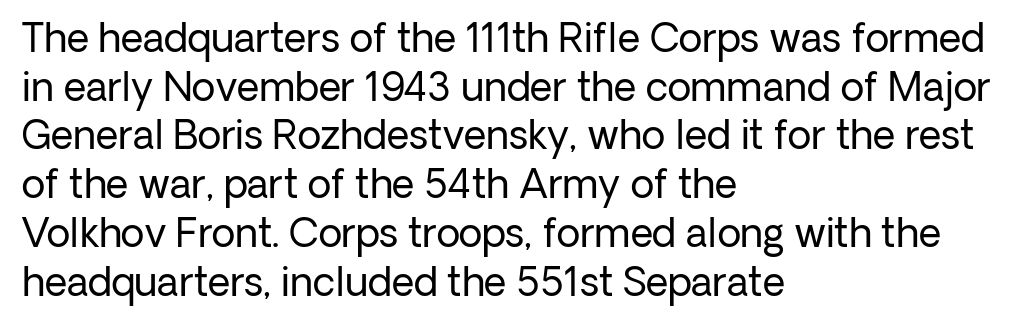
Q: Is the text bold? A: No.
Q: Is the text italic (slanted)? A: No, it is upright.
Q: Is the typeface a serif or a sans-serif typeface? A: Sans-serif.
Q: Is the text underlined? A: No.
Q: How is the paragraph aligned? A: Left-aligned.
Q: Is the spacing between letters normal or unusually wide? A: Normal.
Q: Is the spacing between lines tight, normal or loose? A: Normal.
Q: Width (condensed, normal, or wide)? A: Normal.
Q: Stroke contrast? A: Low.
Q: x-height? A: Medium.
Q: Monospaced? A: No.
